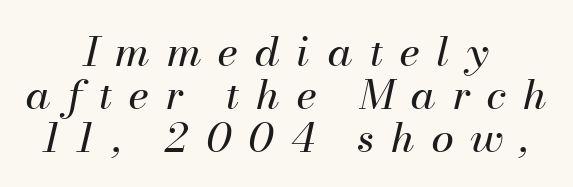
The image shows 41 px regular-weight type, italic (leaning right); set centered, tight line spacing (1.05x), unusually wide letter spacing (+0.41 em), not underlined; medium stroke contrast and a small x-height.
